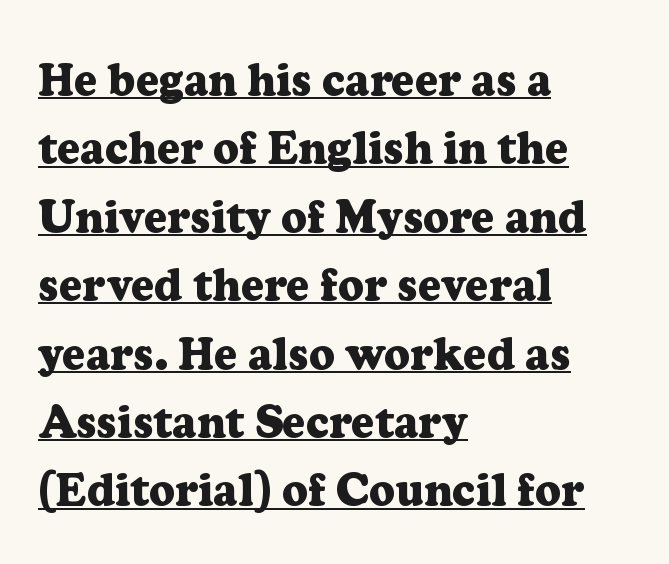
{"serif": "yes", "italic": "no", "bold": "yes", "weight": "heavy", "width": "normal", "stroke_contrast": "low", "x_height": "medium", "monospaced": "no", "underline": "yes", "align": "left", "line_spacing": "normal", "line_spacing_ratio": 1.52, "letter_spacing": "normal", "letter_spacing_em": 0.0, "glyph_px": 45}
